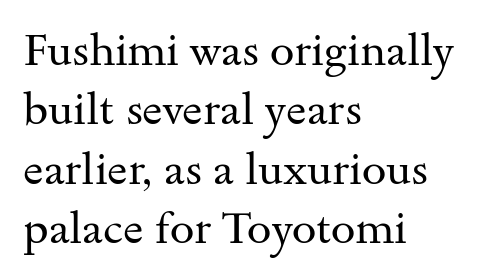
The image shows 44 px regular-weight, wide serif type, upright; set left-aligned, normal line spacing (1.35x), normal letter spacing, not underlined; medium stroke contrast and a small x-height.
